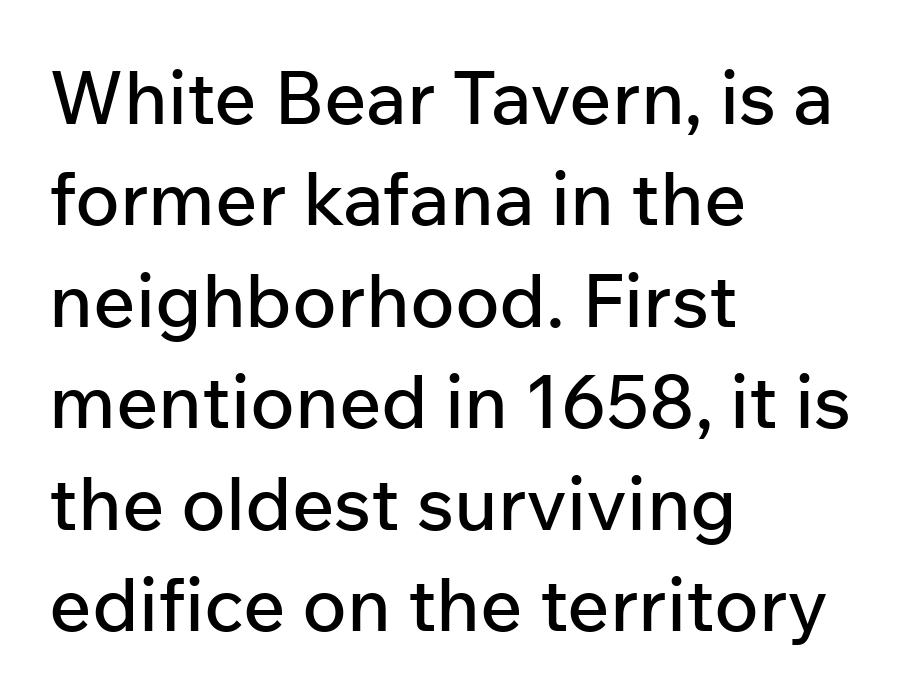
Q: Is the text italic (slanted)? A: No, it is upright.
Q: Is the typeface a serif or a sans-serif typeface? A: Sans-serif.
Q: Is the text underlined? A: No.
Q: How is the paragraph aligned? A: Left-aligned.
Q: Is the spacing between letters normal or unusually wide? A: Normal.
Q: Is the spacing between lines tight, normal or loose? A: Normal.
Q: Width (condensed, normal, or wide)? A: Normal.
Q: Stroke contrast? A: Low.
Q: x-height? A: Medium.
Q: Monospaced? A: No.
